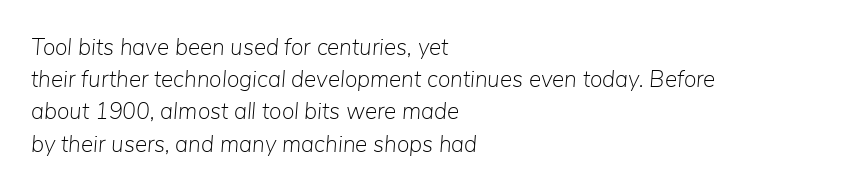
{"italic": "yes", "lean": "right", "slant_degrees": 5, "bold": "no", "underline": "no", "align": "left", "line_spacing": "normal", "line_spacing_ratio": 1.4, "letter_spacing": "normal", "letter_spacing_em": 0.0, "glyph_px": 23}
